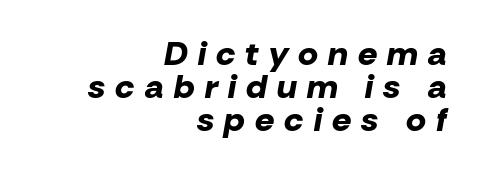
Q: Is the text bold? A: Yes.
Q: Is the text italic (slanted)? A: Yes, it leans right by about 10 degrees.
Q: Is the text underlined? A: No.
Q: How is the paragraph aligned? A: Right-aligned.
Q: Is the spacing between letters normal or unusually wide? A: Unusually wide.
Q: Is the spacing between lines tight, normal or loose? A: Tight.
Q: Width (condensed, normal, or wide)? A: Normal.
Q: Stroke contrast? A: Low.
Q: x-height? A: Medium.
Q: Monospaced? A: No.
